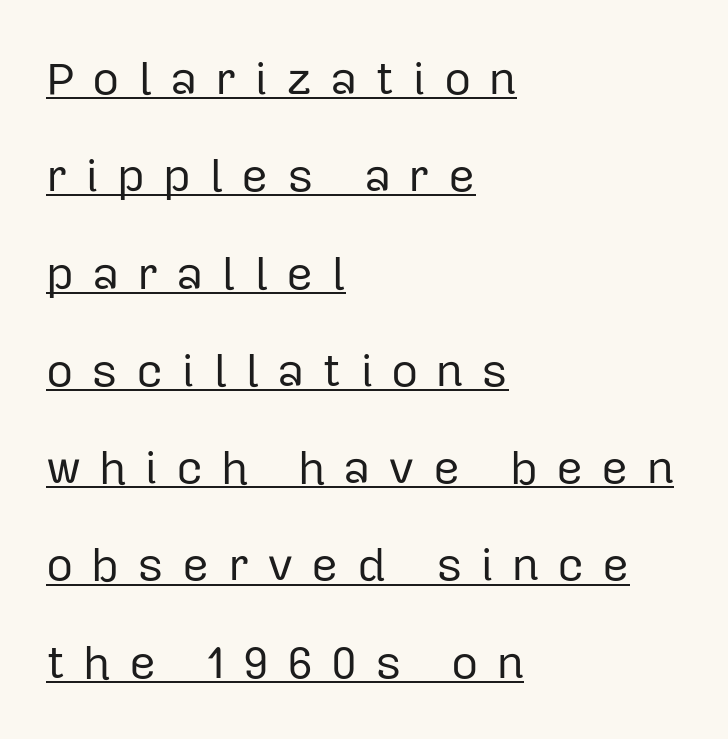
The image shows 47 px regular-weight sans-serif type, upright; set left-aligned, loose line spacing (2.07x), unusually wide letter spacing (+0.38 em), underlined; low stroke contrast and a medium x-height.
